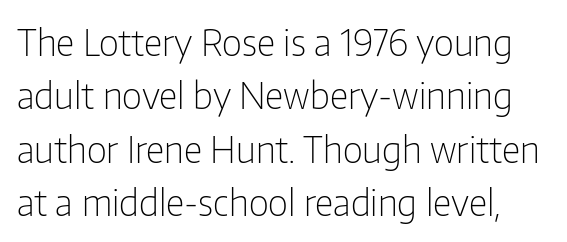
The image shows 37 px light, condensed sans-serif type, upright; set normal line spacing (1.44x), normal letter spacing, not underlined; low stroke contrast and a medium x-height.
